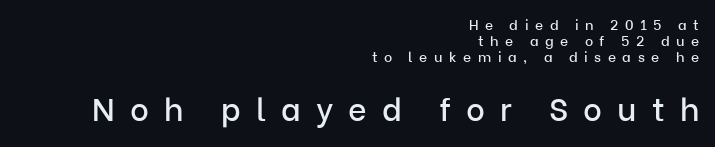
Q: Is the text italic (slanted)? A: No, it is upright.
Q: Is the typeface a serif or a sans-serif typeface? A: Sans-serif.
Q: Is the text underlined? A: No.
Q: How is the paragraph aligned? A: Right-aligned.
Q: Is the spacing between letters normal or unusually wide? A: Unusually wide.
Q: Which block of text is set in a larger size, the first (top) or the second (bottom)? A: The second (bottom) one.
Q: Width (condensed, normal, or wide)? A: Normal.
Q: Stroke contrast? A: Low.
Q: x-height? A: Medium.
Q: Monospaced? A: No.
